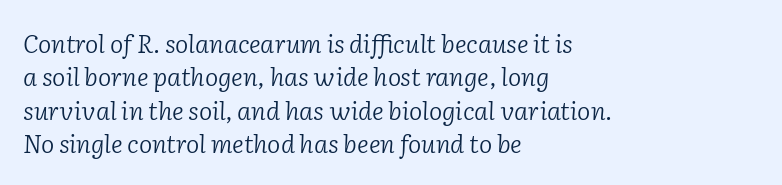
Students, observe: this is what conventionally led text looks like. The rag falls on the right side of this text block. The gaps between neighbouring characters are ordinary and unremarkable. This is oblique type, the kind used for emphasis or titles.
